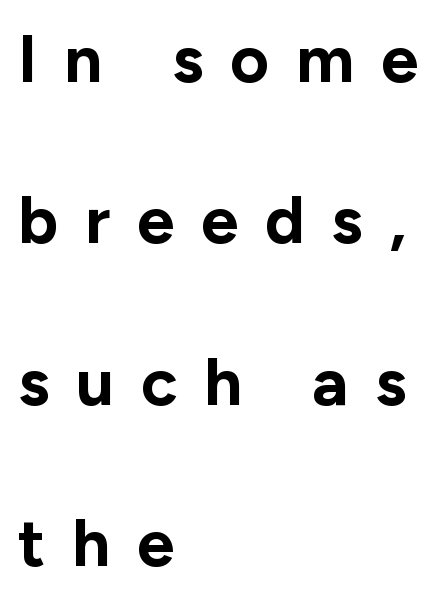
{"serif": "no", "italic": "no", "bold": "yes", "weight": "bold", "width": "normal", "stroke_contrast": "low", "x_height": "medium", "monospaced": "no", "underline": "no", "align": "left", "line_spacing": "loose", "line_spacing_ratio": 2.41, "letter_spacing": "wide", "letter_spacing_em": 0.4, "glyph_px": 67}
